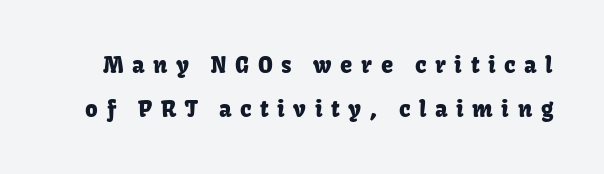
Q: Is the text italic (slanted)? A: No, it is upright.
Q: Is the text underlined? A: No.
Q: Is the spacing between letters normal or unusually wide? A: Unusually wide.
Q: Is the spacing between lines tight, normal or loose? A: Loose.
